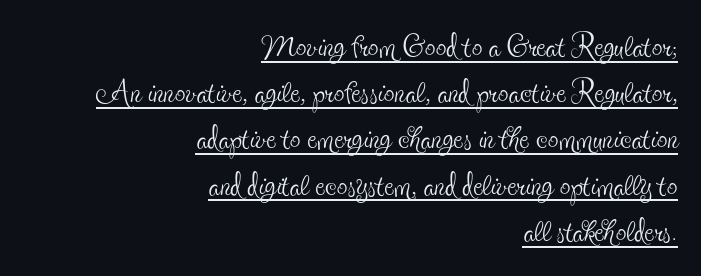
{"serif": "yes", "bold": "no", "weight": "thin", "width": "condensed", "x_height": "small", "monospaced": "no", "underline": "yes", "align": "right", "line_spacing": "tight", "line_spacing_ratio": 1.1, "letter_spacing": "normal", "letter_spacing_em": 0.0, "glyph_px": 42}
